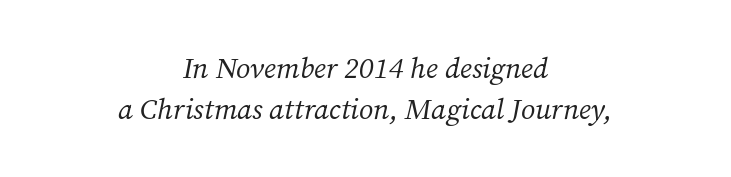
{"serif": "yes", "italic": "yes", "lean": "right", "slant_degrees": 12, "bold": "no", "weight": "regular", "width": "normal", "stroke_contrast": "medium", "x_height": "medium", "monospaced": "no", "underline": "no", "align": "center", "line_spacing": "normal", "line_spacing_ratio": 1.43, "letter_spacing": "normal", "letter_spacing_em": 0.0, "glyph_px": 29}
